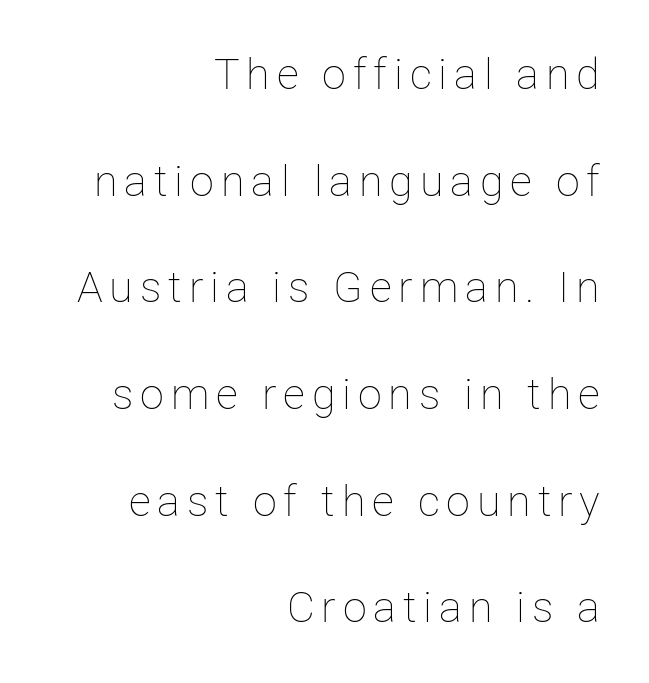
Q: Is the text bold? A: No.
Q: Is the text italic (slanted)? A: No, it is upright.
Q: Is the text underlined? A: No.
Q: How is the paragraph aligned? A: Right-aligned.
Q: Is the spacing between lines tight, normal or loose? A: Loose.
Q: Width (condensed, normal, or wide)? A: Normal.
Q: Stroke contrast? A: Low.
Q: x-height? A: Medium.
Q: Monospaced? A: No.
